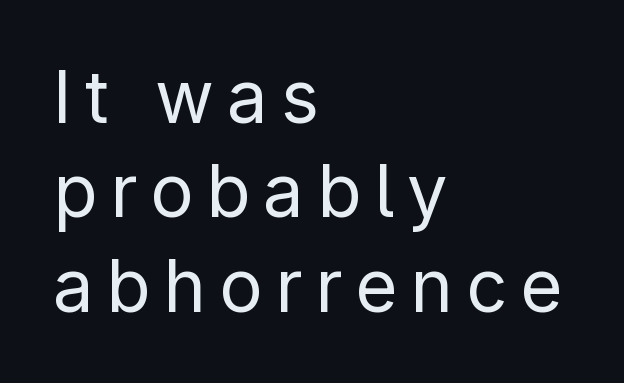
Nope, not italic — everything's standing straight. Anything drawn beneath the words? Only blank space. Interline gaps are of average width in this sample. The passage shown is typed in a proportional face where columns would drift. The passage is arranged the way most books set body copy — flush left.
